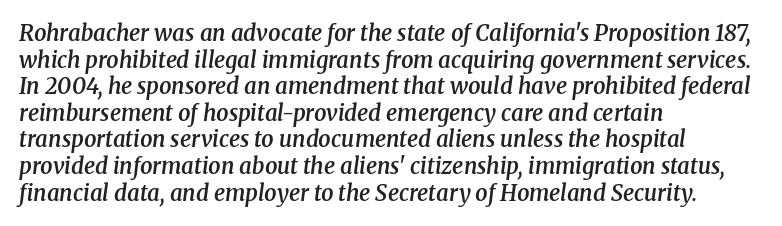
The image shows 22 px text type, italic (leaning right); set left-aligned, line spacing 1.21x, normal letter spacing, not underlined.
